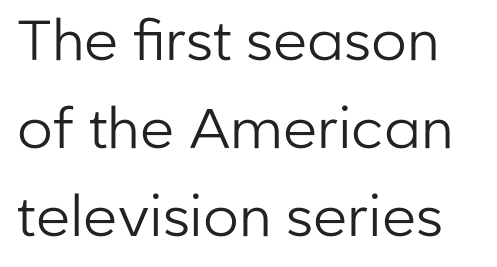
The image shows 56 px regular-weight sans-serif type, upright; set normal line spacing (1.57x), normal letter spacing, not underlined; low stroke contrast and a medium x-height.
